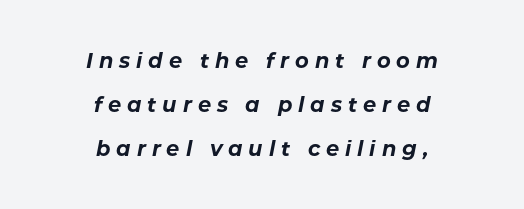
Check the space under the baseline: it is left empty. Would a proofreader flag this as italicized? Yes. The passage shown stacks its lines with a broad gap. Thick stems and heavy bowls — unmistakably bold. The paragraph shown floats in the horizontal middle. A typesetter would call this heavily tracked-out type.
